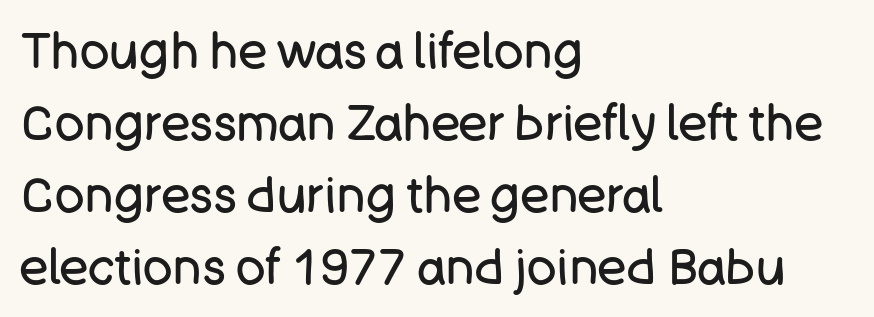
Spacing verdict: proportional, widths tailored to each character. The specimen omits any rule beneath the text block's lines. Look at the tracking — it's just the regular setting, nothing added. Italic: no, the glyphs are upright roman. Stems here are at most as thick as an everyday book face. The face used here is a sans, in the tradition of grotesques and geometrics.
